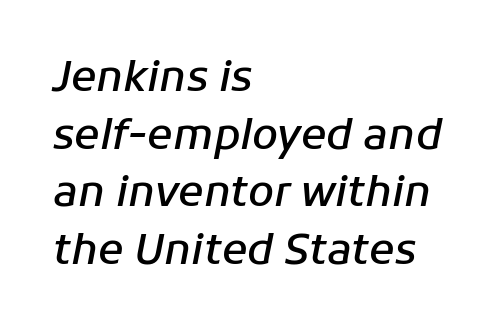
Think of a printed novel: that variable character pitch is what you see here. The typesetter chose a ragged-right arrangement here. Leading matches the norm, producing a regular column. The rendering uses a semibold face; strokes are thickened but not to full bold. Nobody drew a line under any word here.
